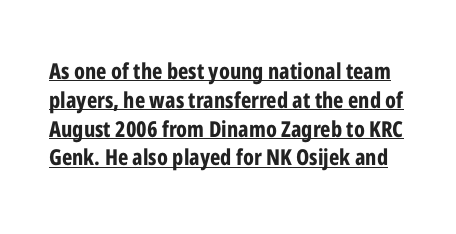
{"italic": "no", "bold": "yes", "underline": "yes", "line_spacing": "normal", "line_spacing_ratio": 1.31, "letter_spacing": "normal", "letter_spacing_em": 0.0, "glyph_px": 22}
